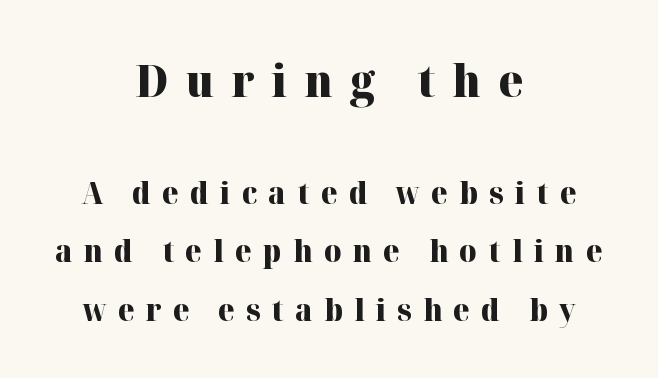
{"serif": "yes", "italic": "no", "bold": "yes", "weight": "heavy", "width": "normal", "stroke_contrast": "high", "x_height": "medium", "monospaced": "no", "underline": "no", "align": "center", "line_spacing": "loose", "line_spacing_ratio": 1.94, "letter_spacing": "wide", "letter_spacing_em": 0.37, "larger_block": "first", "size_ratio": 1.5, "glyph_px": 45}
